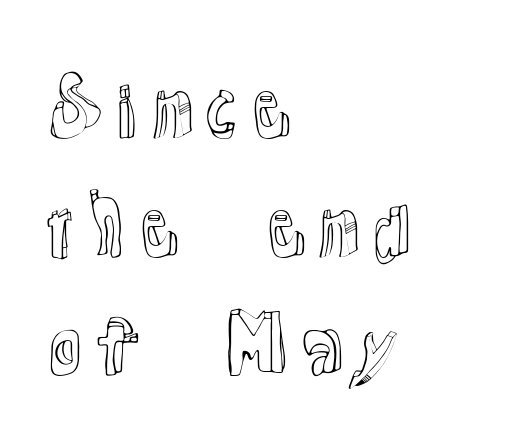
These lines are rendered in a variable-pitch font. How are the letters spaced? Ordinarily, with no added tracking. Beneath every word, the page is bare. The letters stand upright; this is a roman face.
